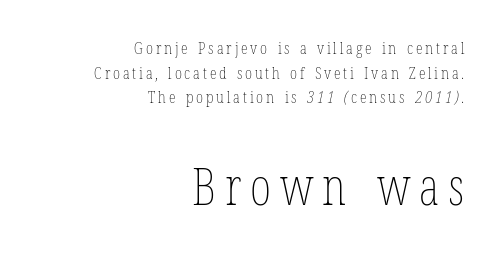
Q: Is the text bold? A: No.
Q: Is the text underlined? A: No.
Q: How is the paragraph aligned? A: Right-aligned.
Q: Is the spacing between lines tight, normal or loose? A: Normal.
Q: Which block of text is set in a larger size, the first (top) or the second (bottom)? A: The second (bottom) one.
Q: Width (condensed, normal, or wide)? A: Condensed.
Q: Stroke contrast? A: Low.
Q: x-height? A: Medium.
Q: Monospaced? A: No.
